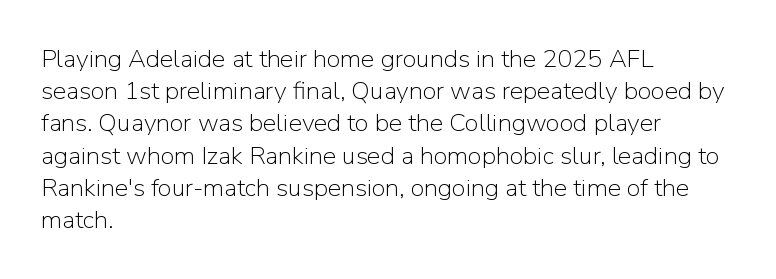
{"italic": "no", "bold": "no", "underline": "no", "align": "left", "line_spacing": "normal", "line_spacing_ratio": 1.29, "letter_spacing": "normal", "letter_spacing_em": 0.0, "glyph_px": 25}
